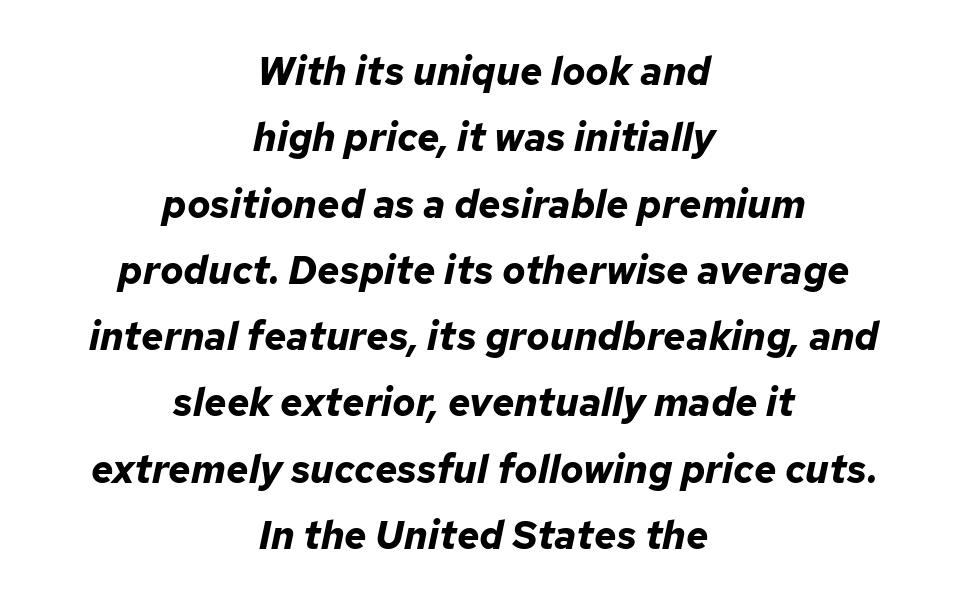
Q: Is the text bold? A: Yes.
Q: Is the text italic (slanted)? A: Yes, it leans right by about 12 degrees.
Q: Is the text underlined? A: No.
Q: How is the paragraph aligned? A: Centered.
Q: Is the spacing between letters normal or unusually wide? A: Normal.
Q: Is the spacing between lines tight, normal or loose? A: Normal.
Q: Width (condensed, normal, or wide)? A: Normal.
Q: Stroke contrast? A: Low.
Q: x-height? A: Medium.
Q: Monospaced? A: No.
